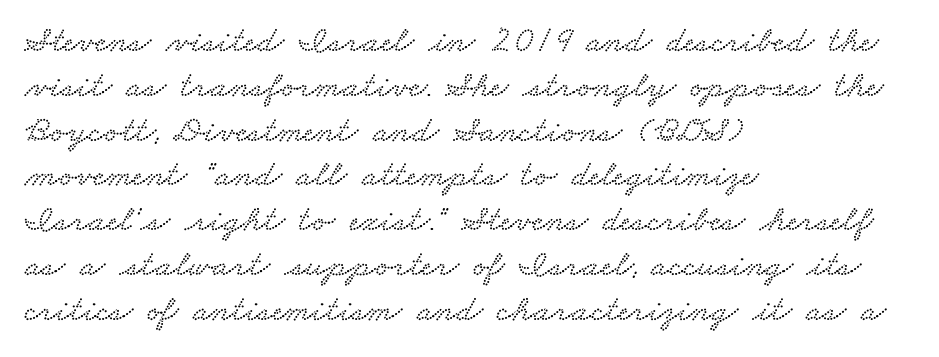
The image shows 37 px wide serif type; set left-aligned, line spacing 1.21x, normal letter spacing, not underlined; low stroke contrast and a small x-height.
